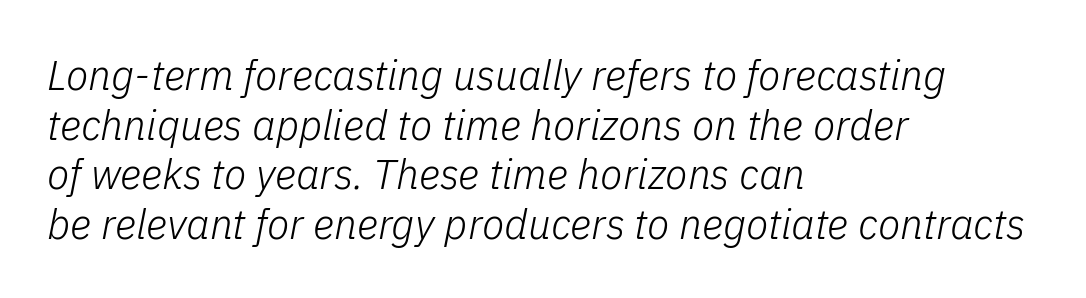
{"italic": "yes", "lean": "right", "slant_degrees": 11, "bold": "no", "weight": "light", "width": "normal", "stroke_contrast": "low", "x_height": "medium", "monospaced": "no", "underline": "no", "align": "left", "line_spacing_ratio": 1.21, "letter_spacing": "normal", "letter_spacing_em": 0.0, "glyph_px": 41}
